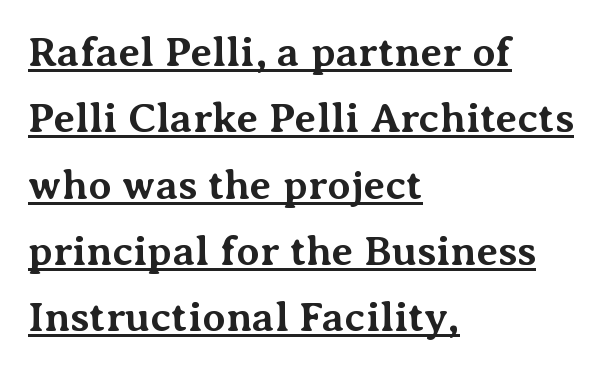
{"serif": "yes", "italic": "no", "bold": "yes", "weight": "bold", "width": "normal", "stroke_contrast": "medium", "x_height": "medium", "monospaced": "no", "underline": "yes", "align": "left", "line_spacing": "normal", "line_spacing_ratio": 1.58, "letter_spacing": "normal", "letter_spacing_em": 0.0, "glyph_px": 42}
